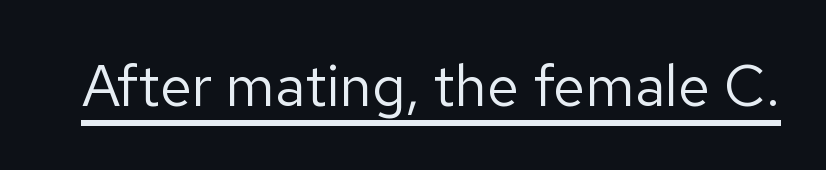
You can tell from the bare stems that sans-serif type was used. The cut favours lightness, reaching ordinary text weight at its darkest. Think of a printed novel: that variable character pitch is what you see here. Students, observe the line beneath the letters — that is underlining. Vertical strokes here are truly vertical. Default kerning and tracking; the words read as compact shapes.
